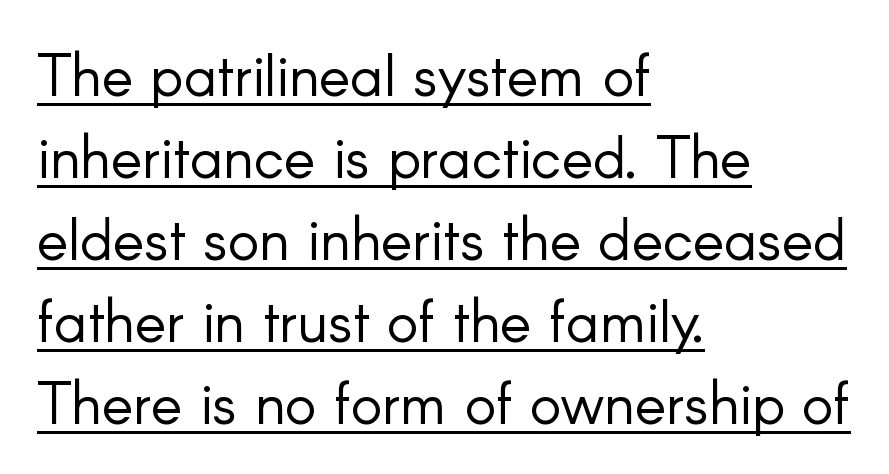
{"serif": "no", "italic": "no", "bold": "no", "weight": "light", "width": "normal", "stroke_contrast": "low", "x_height": "small", "monospaced": "no", "underline": "yes", "align": "left", "line_spacing": "normal", "line_spacing_ratio": 1.39, "letter_spacing": "normal", "letter_spacing_em": 0.0, "glyph_px": 59}
